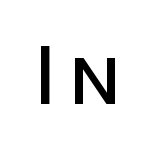
These lines were composed using upright roman letters. Think of a printed novel: that variable character pitch is what you see here. No word sits above an underline. These lines are composed in type without serifs. Stems and bowls a touch heavier than normal — semibold.
